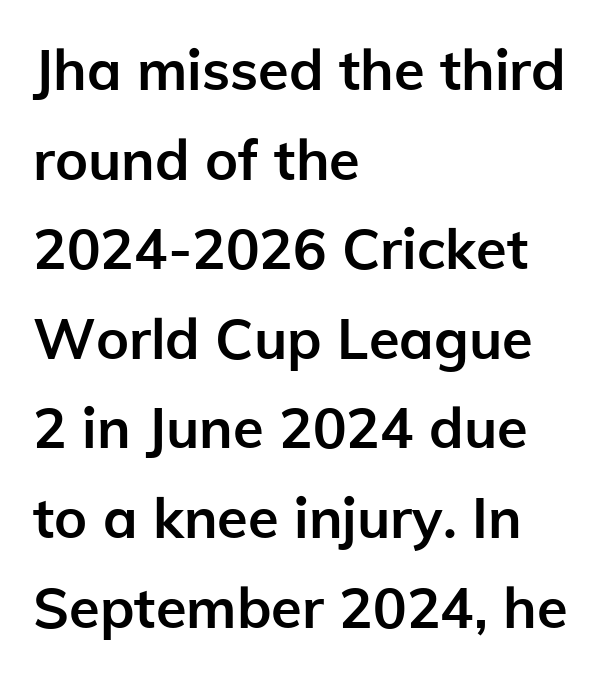
{"serif": "no", "italic": "no", "bold": "yes", "weight": "semibold", "width": "normal", "stroke_contrast": "low", "x_height": "medium", "monospaced": "no", "underline": "no", "align": "left", "line_spacing": "normal", "line_spacing_ratio": 1.6, "letter_spacing": "normal", "letter_spacing_em": 0.0, "glyph_px": 56}
